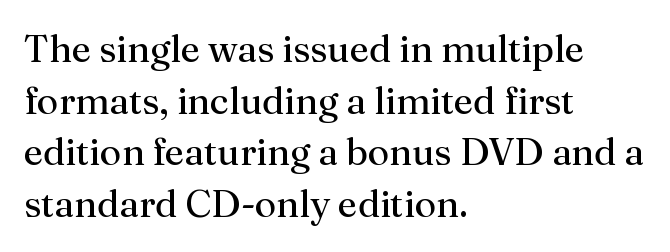
Notice how descenders clear the ascenders below comfortably — that's standard leading. A serif font was chosen for this passage. Here the designer chose a conventional face with non-uniform glyph widths. Nobody drew a line under any word here. Compared with typical body copy, the letter spacing here is the same.
